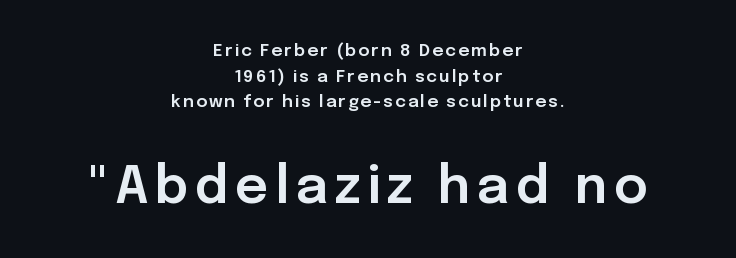
Q: Is the text italic (slanted)? A: No, it is upright.
Q: Is the typeface a serif or a sans-serif typeface? A: Sans-serif.
Q: Is the text underlined? A: No.
Q: How is the paragraph aligned? A: Centered.
Q: Is the spacing between lines tight, normal or loose? A: Normal.
Q: Which block of text is set in a larger size, the first (top) or the second (bottom)? A: The second (bottom) one.
Q: Width (condensed, normal, or wide)? A: Normal.
Q: Stroke contrast? A: Low.
Q: x-height? A: Medium.
Q: Monospaced? A: No.
